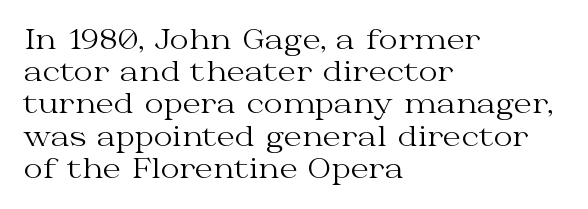
No letter is thick-stroked: the sample isn't bold. The lettering stays uniformly vertical, giving the passage a roman look. This sample uses plain, unmodified letter spacing. These lines stack with their left ends in a neat column. The gap between lines stays unmarked.
